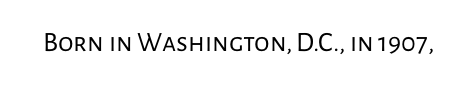
The specimen omits any rule beneath the text block's lines. Short note: letters normally spaced. Vertical strokes here are truly vertical. Note the varied advance widths — an 'i' is clearly narrower than an 'm'. The face used here is a sans, in the tradition of grotesques and geometrics.
